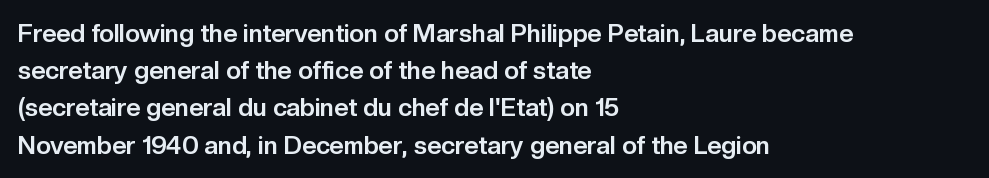
Q: Is the text bold? A: Yes.
Q: Is the text italic (slanted)? A: No, it is upright.
Q: Is the text underlined? A: No.
Q: How is the paragraph aligned? A: Left-aligned.
Q: Is the spacing between letters normal or unusually wide? A: Normal.
Q: Is the spacing between lines tight, normal or loose? A: Normal.
